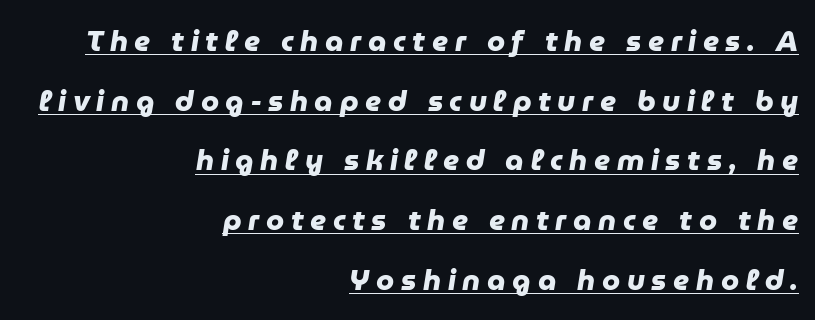
{"serif": "no", "bold": "yes", "weight": "heavy", "width": "normal", "stroke_contrast": "low", "x_height": "medium", "monospaced": "no", "underline": "yes", "align": "right", "line_spacing": "loose", "line_spacing_ratio": 2.06, "letter_spacing": "wide", "letter_spacing_em": 0.23, "glyph_px": 29}
